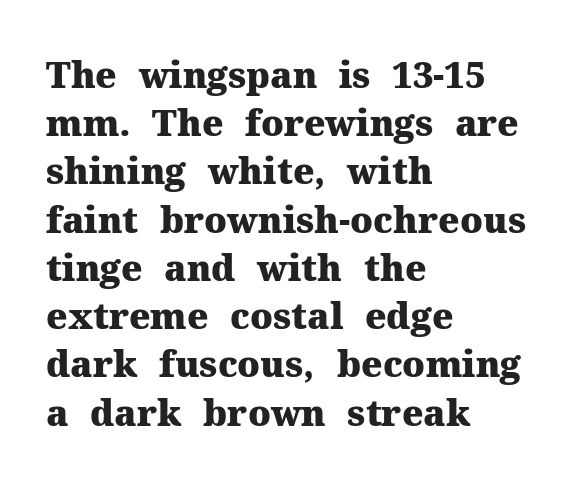
Q: Is the text bold? A: Yes.
Q: Is the text italic (slanted)? A: No, it is upright.
Q: Is the typeface a serif or a sans-serif typeface? A: Serif.
Q: Is the text underlined? A: No.
Q: How is the paragraph aligned? A: Left-aligned.
Q: Is the spacing between letters normal or unusually wide? A: Normal.
Q: Is the spacing between lines tight, normal or loose? A: Normal.
Q: Width (condensed, normal, or wide)? A: Normal.
Q: Stroke contrast? A: Medium.
Q: x-height? A: Medium.
Q: Monospaced? A: No.
